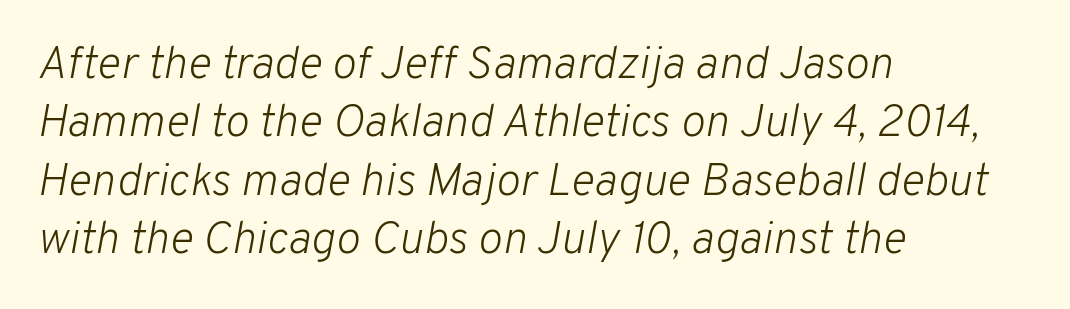
{"italic": "yes", "lean": "right", "slant_degrees": 10, "bold": "no", "weight": "light", "width": "normal", "stroke_contrast": "low", "x_height": "medium", "monospaced": "no", "underline": "no", "align": "left", "line_spacing": "normal", "line_spacing_ratio": 1.27, "letter_spacing": "normal", "letter_spacing_em": 0.0, "glyph_px": 46}
